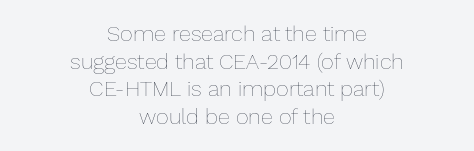
The image shows 22 px text type, upright; set centered, normal line spacing (1.26x), normal letter spacing, not underlined.
